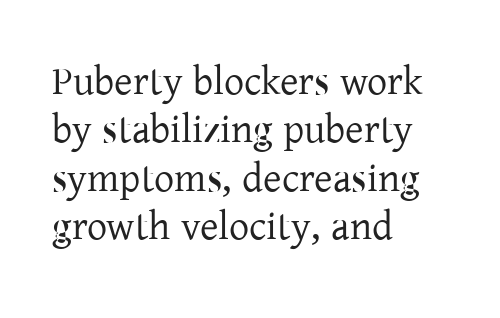
{"serif": "yes", "italic": "no", "bold": "no", "weight": "regular", "width": "normal", "stroke_contrast": "low", "x_height": "medium", "monospaced": "no", "underline": "no", "align": "left", "line_spacing_ratio": 1.21, "letter_spacing": "normal", "letter_spacing_em": 0.0, "glyph_px": 40}
